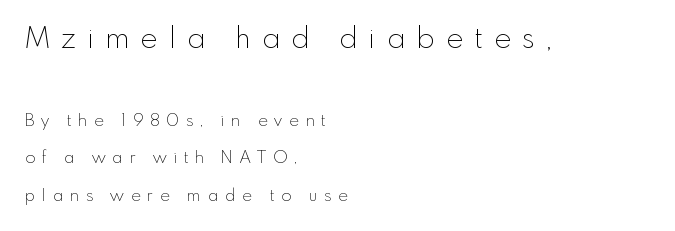
These lines are rendered in a variable-pitch font. Nope, no serifs anywhere on these letters. Typesetter's note — upper block bumped up in size, lower block left smaller. Characters remain perfectly vertical along every line.
